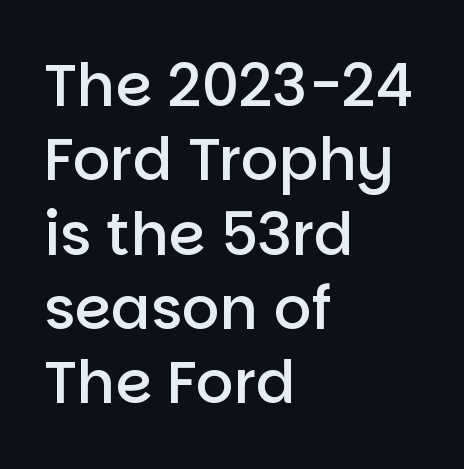
{"serif": "no", "italic": "no", "bold": "semi", "weight": "semibold", "width": "normal", "stroke_contrast": "low", "x_height": "large", "monospaced": "no", "underline": "no", "align": "left", "line_spacing": "normal", "line_spacing_ratio": 1.26, "letter_spacing": "normal", "letter_spacing_em": 0.0, "glyph_px": 59}
